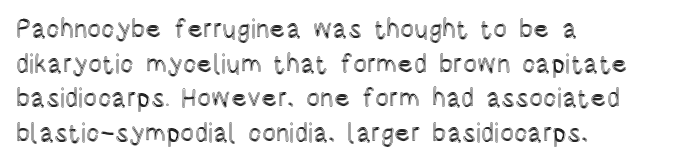
Reading down the block, your eye returns to a fixed left position each line. The line-height multiplier appears to be the usual default. Anything drawn beneath the words? Only blank space. Nope, not italic — everything's standing straight. No extra tracking has been applied to these lines.
